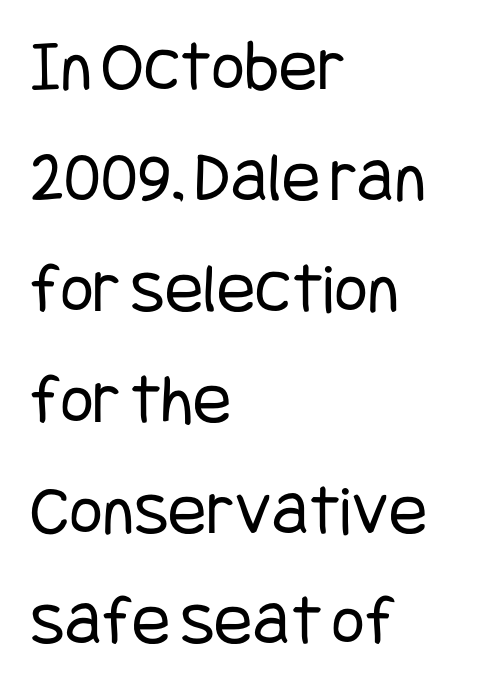
The image shows 72 px regular-weight, condensed sans-serif type, upright; set left-aligned, normal line spacing (1.54x), normal letter spacing, not underlined; low stroke contrast and a large x-height.
